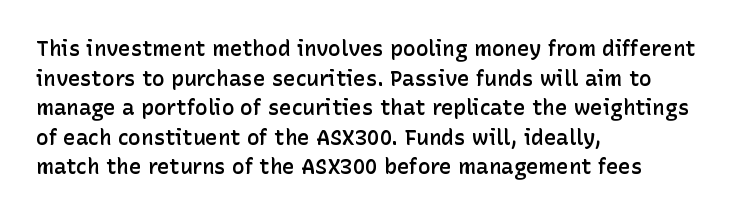
If you measured baseline to baseline, you'd find a middling distance. No italicization has been applied; the sample stays upright. If you drew a ruler down the left edge, every line would touch it. Has an underline been added? It has not. Semibold letterforms, between regular and bold. Here the glyphs are tracked normally, forming tight word shapes.
